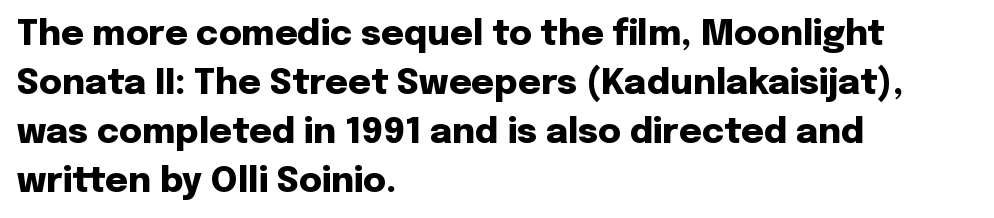
{"serif": "no", "italic": "no", "bold": "yes", "weight": "heavy", "width": "normal", "stroke_contrast": "low", "x_height": "medium", "monospaced": "no", "underline": "no", "align": "left", "line_spacing": "normal", "line_spacing_ratio": 1.4, "letter_spacing": "normal", "letter_spacing_em": 0.0, "glyph_px": 35}
